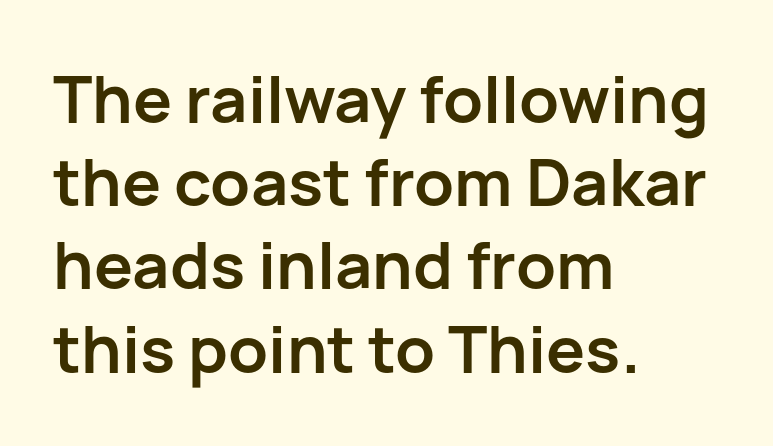
The image shows 65 px semibold sans-serif type, upright; set left-aligned, normal line spacing (1.28x), normal letter spacing, not underlined; low stroke contrast and a medium x-height.
